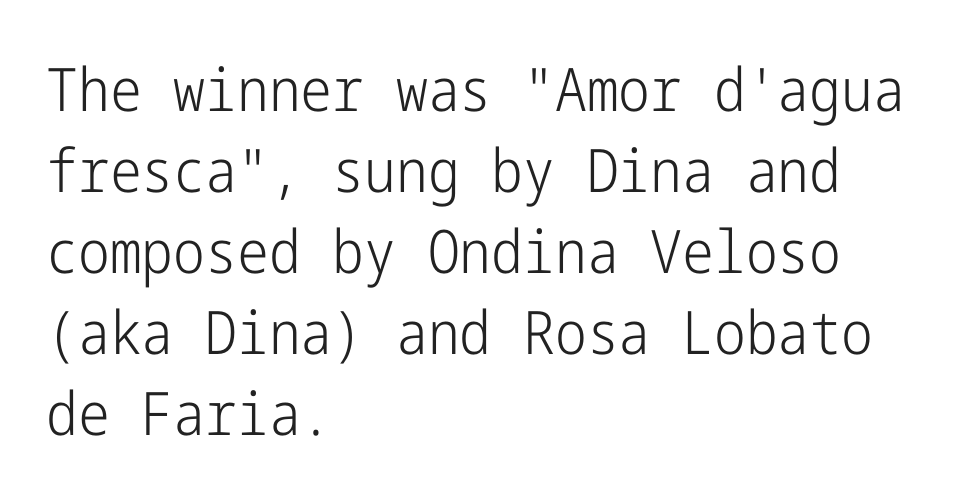
Unbolded letterforms with no extra heft. Caption: multi-line text, flush left, ragged right. Type style note: lacks serifs. Anything drawn beneath the words? Only blank space.
